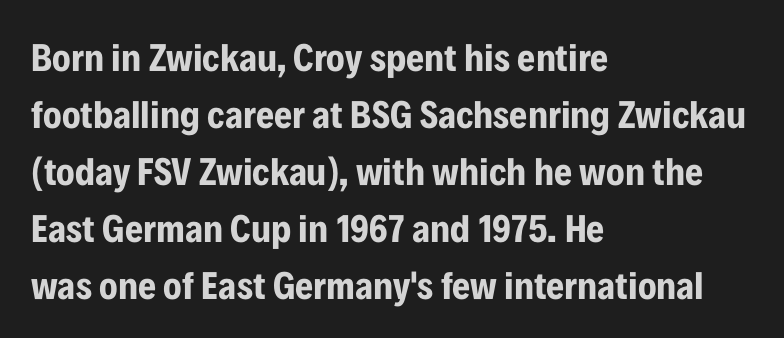
Q: Is the text bold? A: Yes.
Q: Is the text italic (slanted)? A: No, it is upright.
Q: Is the typeface a serif or a sans-serif typeface? A: Sans-serif.
Q: Is the text underlined? A: No.
Q: How is the paragraph aligned? A: Left-aligned.
Q: Is the spacing between letters normal or unusually wide? A: Normal.
Q: Is the spacing between lines tight, normal or loose? A: Normal.
Q: Width (condensed, normal, or wide)? A: Condensed.
Q: Stroke contrast? A: Low.
Q: x-height? A: Medium.
Q: Monospaced? A: No.
